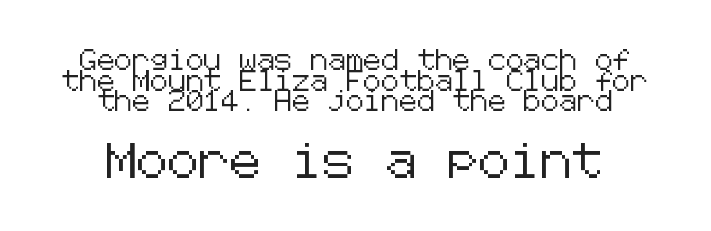
The image shows 35 px sans-serif type, upright; set centered, tight line spacing (1.03x), normal letter spacing, not underlined; the second (bottom) block is 1.75x larger; low stroke contrast and a medium x-height.
